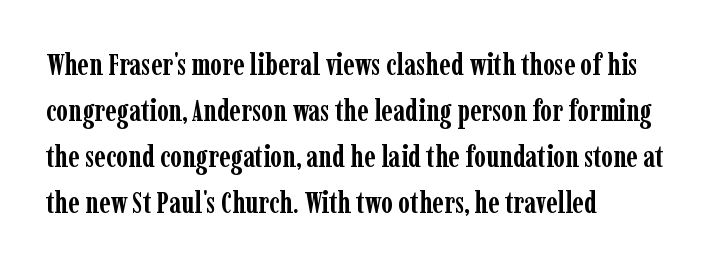
Q: Is the text bold? A: Yes.
Q: Is the text italic (slanted)? A: No, it is upright.
Q: Is the typeface a serif or a sans-serif typeface? A: Serif.
Q: Is the text underlined? A: No.
Q: How is the paragraph aligned? A: Left-aligned.
Q: Is the spacing between letters normal or unusually wide? A: Normal.
Q: Is the spacing between lines tight, normal or loose? A: Normal.
Q: Width (condensed, normal, or wide)? A: Condensed.
Q: Stroke contrast? A: Low.
Q: x-height? A: Medium.
Q: Monospaced? A: No.
